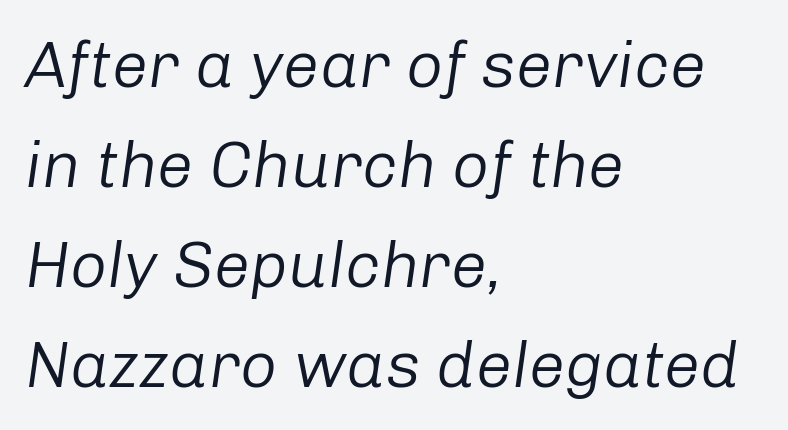
Q: Is the text bold? A: No.
Q: Is the text italic (slanted)? A: Yes, it leans right by about 8 degrees.
Q: Is the text underlined? A: No.
Q: How is the paragraph aligned? A: Left-aligned.
Q: Is the spacing between letters normal or unusually wide? A: Normal.
Q: Is the spacing between lines tight, normal or loose? A: Normal.
Q: Width (condensed, normal, or wide)? A: Normal.
Q: Stroke contrast? A: Low.
Q: x-height? A: Medium.
Q: Monospaced? A: No.
